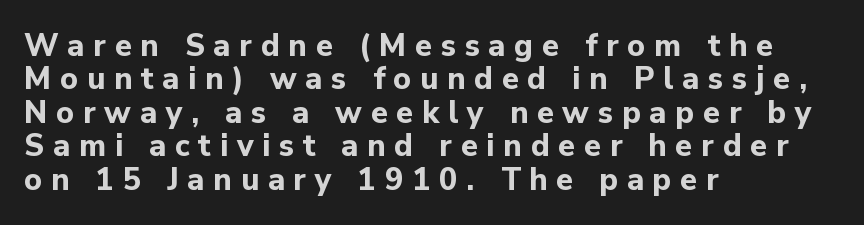
The image shows 31 px bold sans-serif type, upright; set left-aligned, tight line spacing (1.08x), unusually wide letter spacing (+0.28 em), not underlined; low stroke contrast and a medium x-height.
